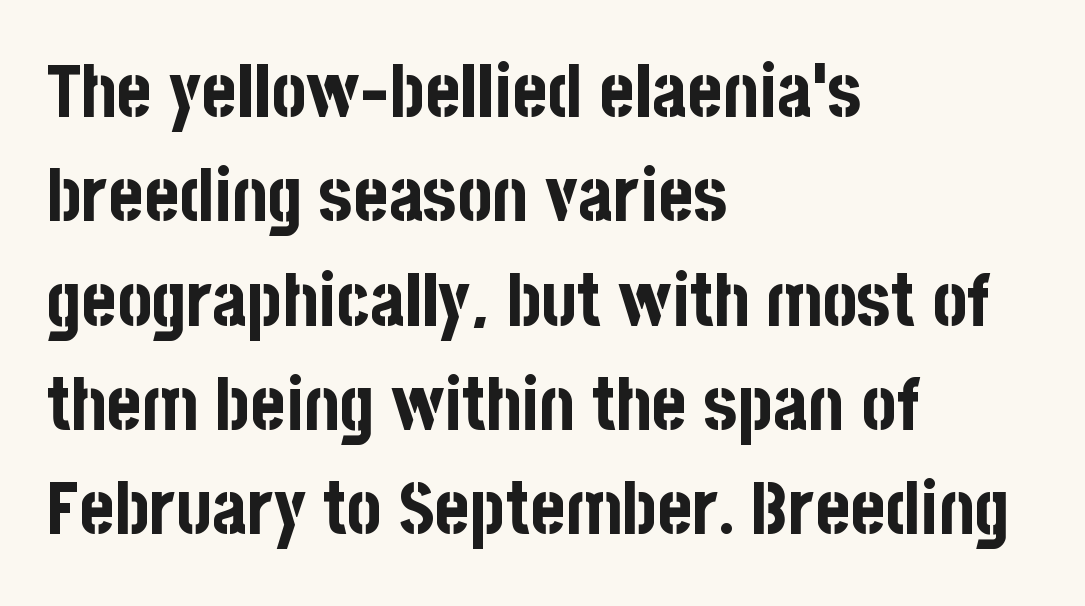
Q: Is the text bold? A: Yes.
Q: Is the text italic (slanted)? A: No, it is upright.
Q: Is the typeface a serif or a sans-serif typeface? A: Sans-serif.
Q: Is the text underlined? A: No.
Q: How is the paragraph aligned? A: Left-aligned.
Q: Is the spacing between letters normal or unusually wide? A: Normal.
Q: Is the spacing between lines tight, normal or loose? A: Normal.
Q: Width (condensed, normal, or wide)? A: Condensed.
Q: Stroke contrast? A: Low.
Q: x-height? A: Large.
Q: Monospaced? A: No.
